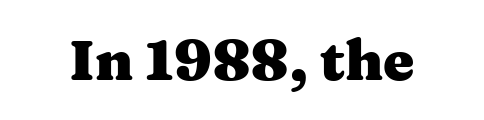
{"serif": "yes", "italic": "no", "bold": "yes", "weight": "heavy", "width": "wide", "stroke_contrast": "medium", "x_height": "medium", "monospaced": "no", "underline": "no", "letter_spacing": "normal", "letter_spacing_em": 0.0, "glyph_px": 56}
